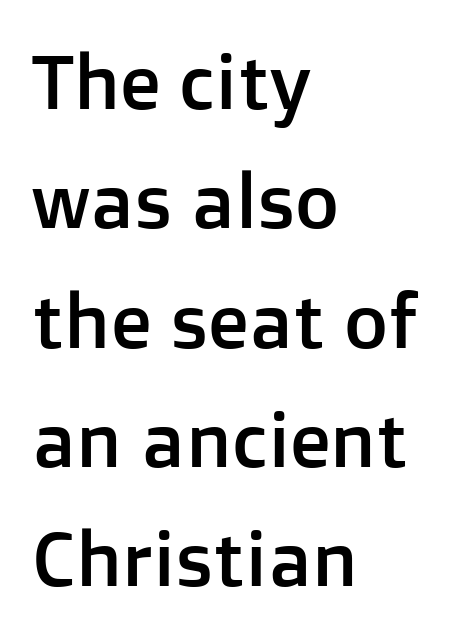
{"serif": "no", "italic": "no", "width": "normal", "stroke_contrast": "low", "x_height": "medium", "monospaced": "no", "underline": "no", "align": "left", "line_spacing": "normal", "line_spacing_ratio": 1.57, "letter_spacing": "normal", "letter_spacing_em": 0.0, "glyph_px": 76}
